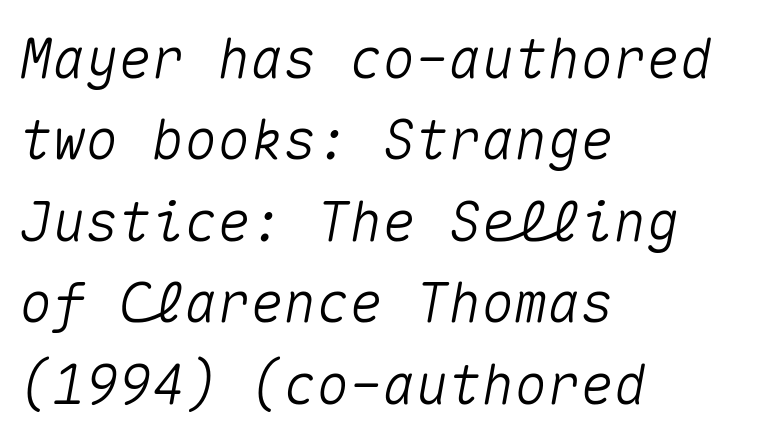
Q: Is the text italic (slanted)? A: Yes, it leans right by about 10 degrees.
Q: Is the text underlined? A: No.
Q: How is the paragraph aligned? A: Left-aligned.
Q: Is the spacing between letters normal or unusually wide? A: Normal.
Q: Is the spacing between lines tight, normal or loose? A: Normal.
Q: Width (condensed, normal, or wide)? A: Normal.
Q: Stroke contrast? A: Medium.
Q: x-height? A: Medium.
Q: Monospaced? A: Yes.
